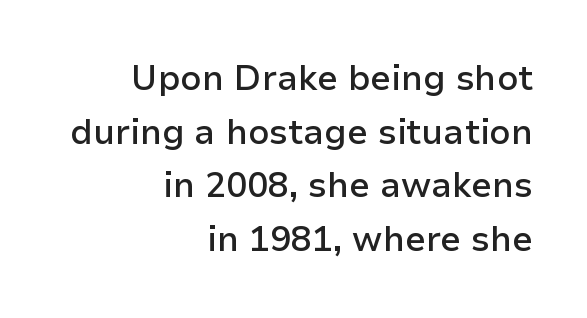
The string is rendered with underlining switched off. These lines are rendered in a variable-pitch font. The letters sit at their default tracking, neither squeezed nor spread. The designer left line spacing at the default. Do the letters lean? They stand straight. The strokes are fattened partway — semibold, not bold.
